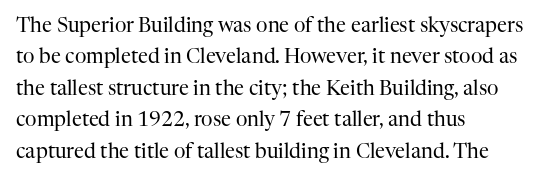
{"italic": "no", "bold": "no", "underline": "no", "align": "left", "line_spacing": "normal", "line_spacing_ratio": 1.57, "letter_spacing": "normal", "letter_spacing_em": 0.0, "glyph_px": 20}
